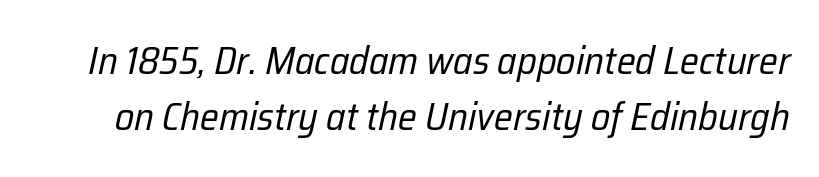
Q: Is the text bold? A: No.
Q: Is the text italic (slanted)? A: Yes, it leans right by about 12 degrees.
Q: Is the text underlined? A: No.
Q: Is the spacing between letters normal or unusually wide? A: Normal.
Q: Is the spacing between lines tight, normal or loose? A: Normal.
Q: Width (condensed, normal, or wide)? A: Condensed.
Q: Stroke contrast? A: Low.
Q: x-height? A: Medium.
Q: Monospaced? A: No.
